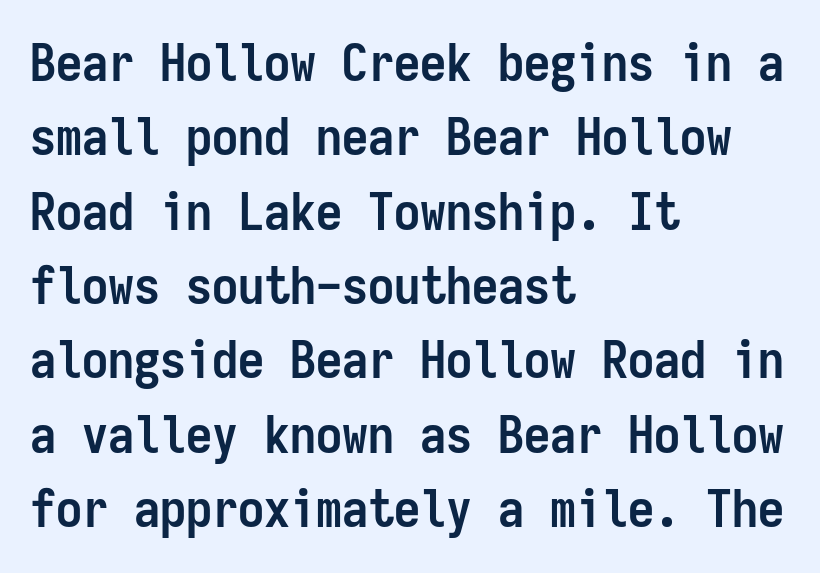
Q: Is the text bold? A: Yes.
Q: Is the text italic (slanted)? A: No, it is upright.
Q: Is the typeface a serif or a sans-serif typeface? A: Sans-serif.
Q: Is the text underlined? A: No.
Q: How is the paragraph aligned? A: Left-aligned.
Q: Is the spacing between letters normal or unusually wide? A: Normal.
Q: Is the spacing between lines tight, normal or loose? A: Normal.
Q: Width (condensed, normal, or wide)? A: Condensed.
Q: Stroke contrast? A: Low.
Q: x-height? A: Medium.
Q: Monospaced? A: Yes.
